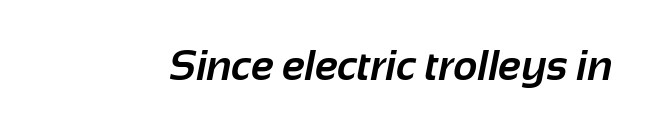
Spacing verdict: proportional, widths tailored to each character. In terms of letterspacing, this is plain default setting. In terms of weight, the rendering is a true, heavy bold. The face used here is a sans, in the tradition of grotesques and geometrics.
